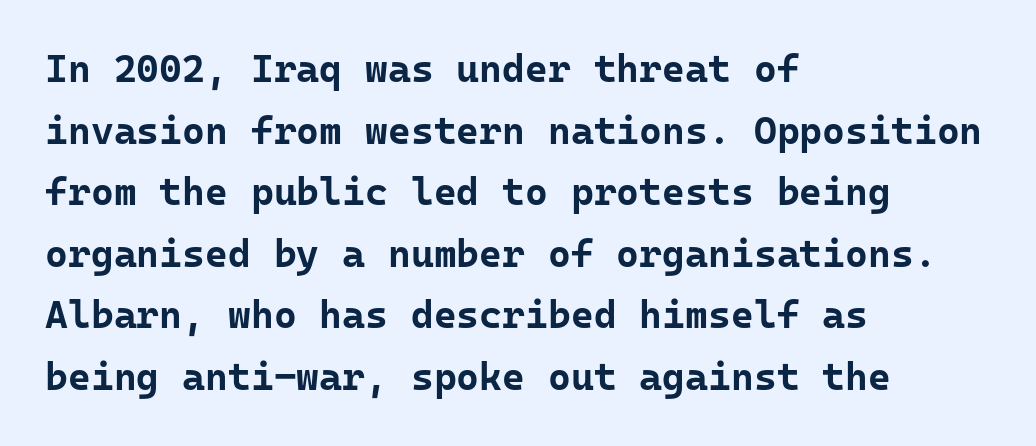
The face used here is a sans, in the tradition of grotesques and geometrics. Nobody drew a line under any word here. The face used here has the dense, thick strokes of a bold. The rendering uses a moderate line-height, typical for paragraphs. Style check: upright.
